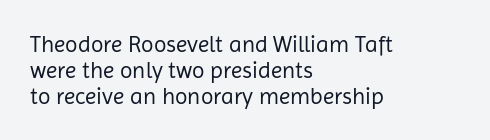
If you drew a ruler down the left edge, every line would touch it. Check under the words: just untouched page. The font is comparable to plain body text, perhaps lighter. The letters stand upright; this is a roman face.
